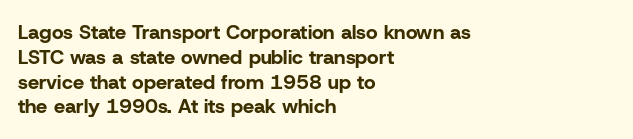
{"italic": "no", "bold": "yes", "underline": "no", "align": "left", "line_spacing_ratio": 1.24, "letter_spacing": "normal", "letter_spacing_em": 0.0, "glyph_px": 20}
